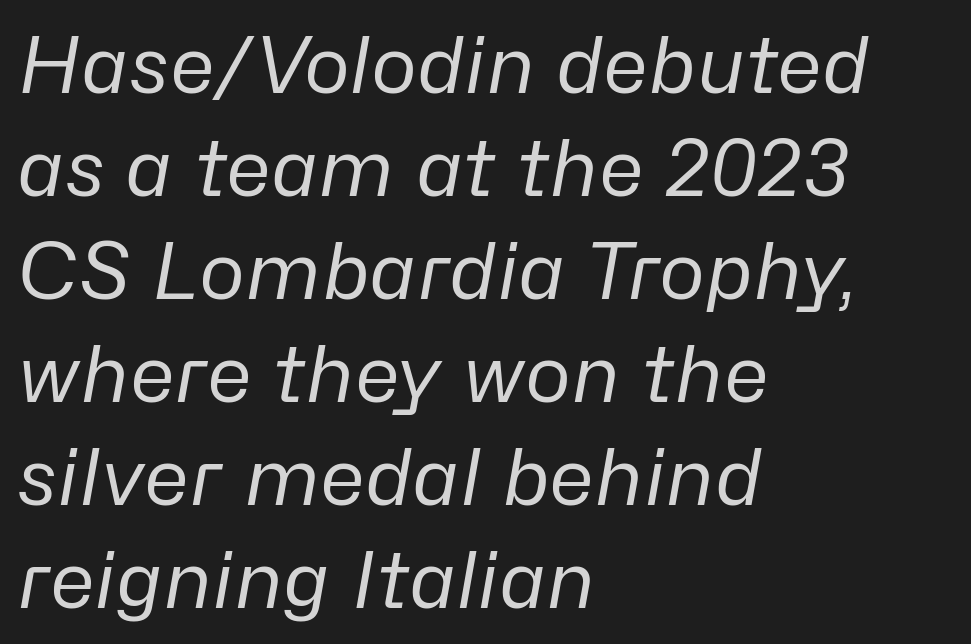
Looks like regular typesetting: each glyph gets only the width it needs. Letter spacing: default. Horizontal bands of white between lines are of average thickness. If you drew a line through each stem, it would be angled. A classic flush-left, rag-right setting is used for this passage. The strip under each line holds only bare page.
